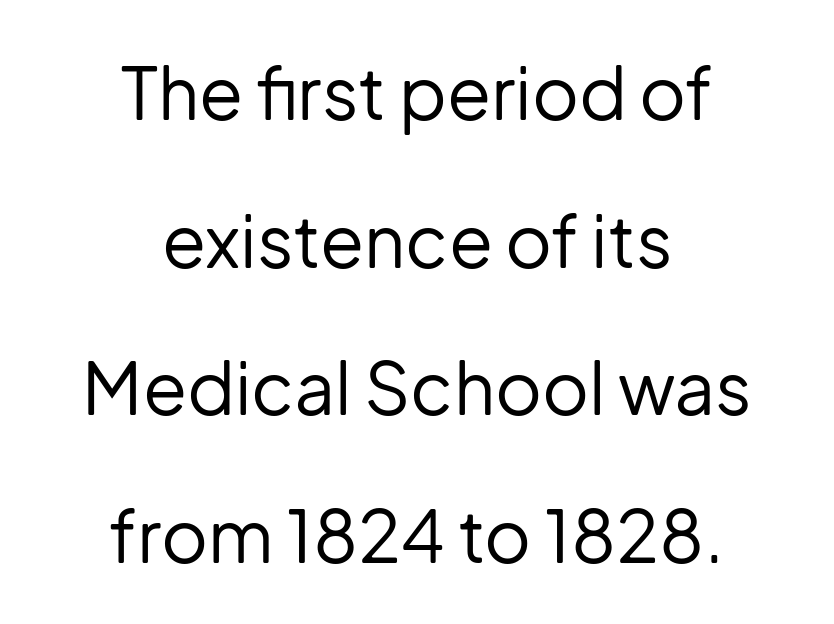
The image shows 72 px regular-weight sans-serif type, upright; set centered, loose line spacing (2.05x), normal letter spacing, not underlined; low stroke contrast and a medium x-height.
